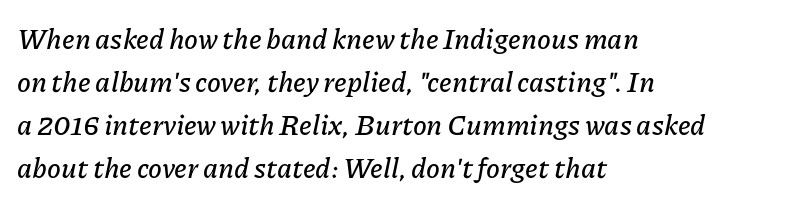
The image shows 28 px text type, italic (leaning right); set left-aligned, normal line spacing (1.54x), normal letter spacing, not underlined; low stroke contrast and a medium x-height.
